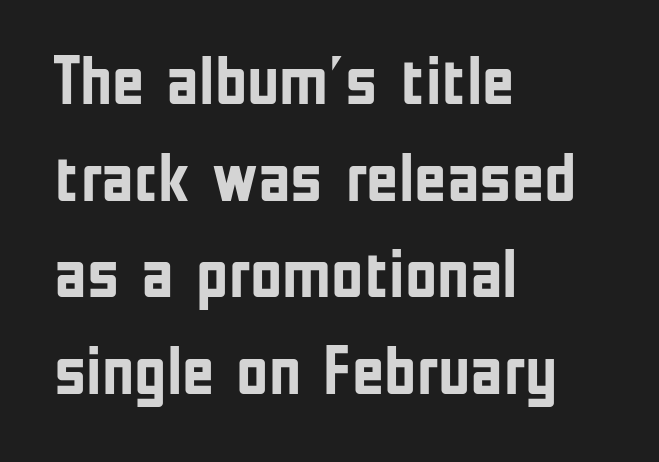
{"serif": "no", "italic": "no", "bold": "yes", "weight": "semibold", "width": "condensed", "stroke_contrast": "low", "x_height": "medium", "monospaced": "no", "underline": "no", "align": "left", "line_spacing": "normal", "line_spacing_ratio": 1.38, "letter_spacing": "normal", "letter_spacing_em": 0.0, "glyph_px": 70}
